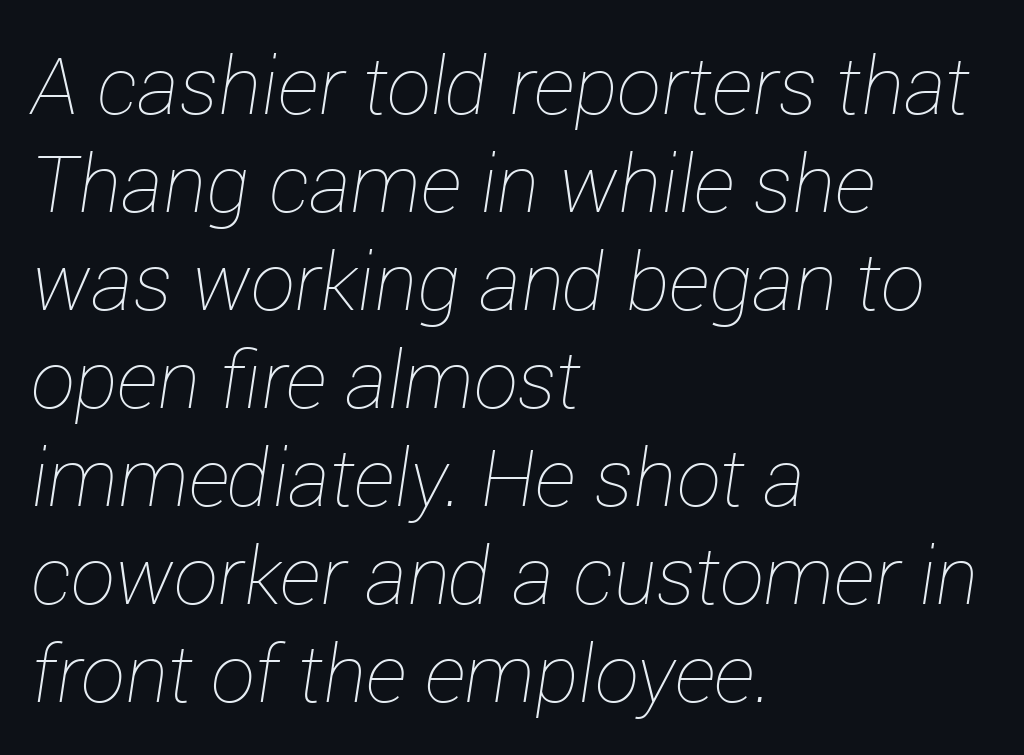
Spacing verdict: proportional, widths tailored to each character. Every character sits at an angle, as italics do. Words appear dense and cohesive because spacing is normal. The rendering anchors every line to the left-hand side. Stem width sits at or under what a default text font uses. The glyphs are unaccompanied by any horizontal stroke below them.
